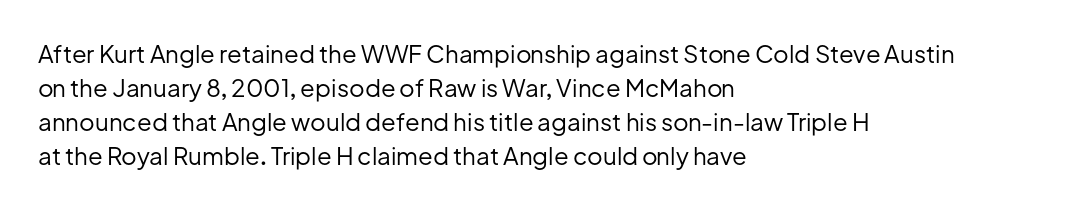
The image shows 24 px text type, upright; set left-aligned, normal line spacing (1.42x), normal letter spacing, not underlined.
